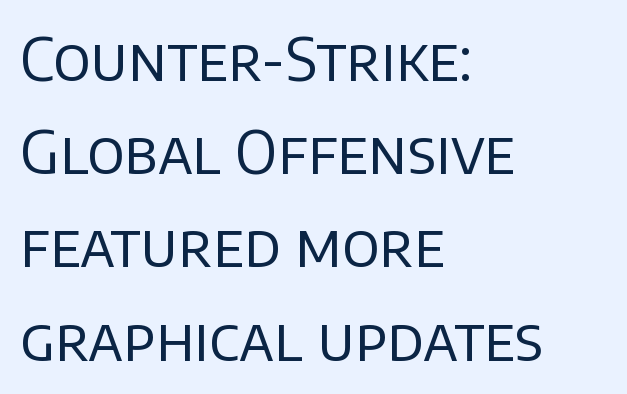
Q: Is the text bold? A: No.
Q: Is the text italic (slanted)? A: No, it is upright.
Q: Is the typeface a serif or a sans-serif typeface? A: Sans-serif.
Q: Is the text underlined? A: No.
Q: How is the paragraph aligned? A: Left-aligned.
Q: Is the spacing between letters normal or unusually wide? A: Normal.
Q: Is the spacing between lines tight, normal or loose? A: Normal.
Q: Width (condensed, normal, or wide)? A: Normal.
Q: Stroke contrast? A: Low.
Q: x-height? A: Large.
Q: Monospaced? A: No.
